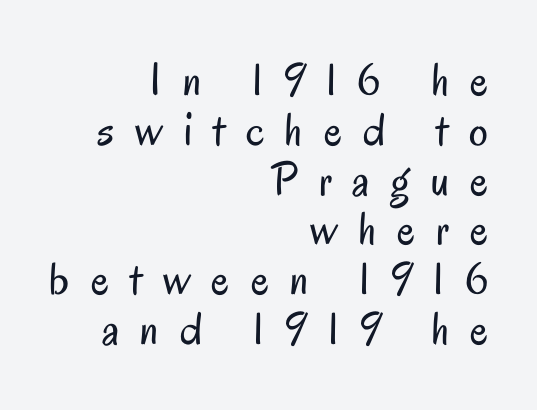
The image shows 47 px regular-weight, condensed sans-serif type, upright; set right-aligned, tight line spacing (1.06x), unusually wide letter spacing (+0.45 em), not underlined; low stroke contrast and a small x-height.
